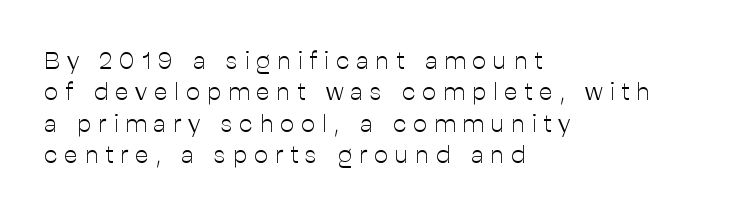
Any mark beneath the type? The region is blank. The leading is moderate, giving the passage an even texture. Compared with typical body copy, the letter spacing here is much looser. Vertical stems look standard width or narrower in stroke. Notice how the passage keeps a crisp vertical edge on the left only. Posture: straight, roman, zero tilt.
